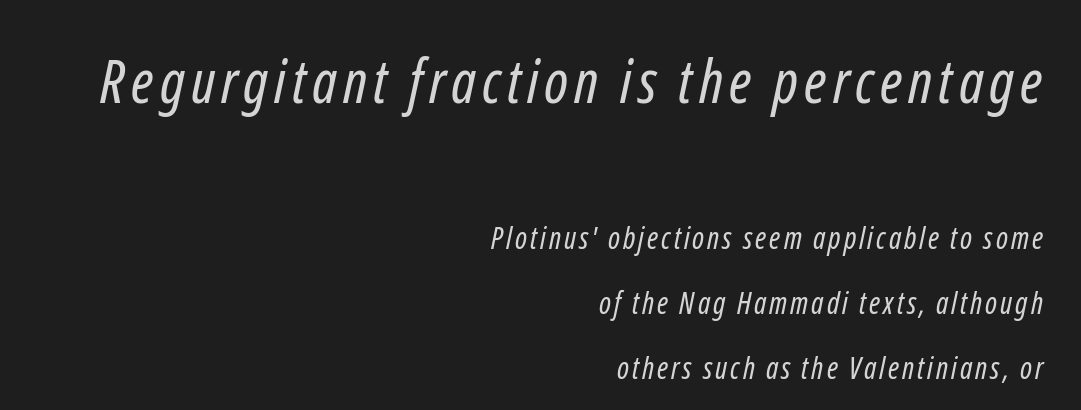
Q: Is the text bold? A: No.
Q: Is the typeface a serif or a sans-serif typeface? A: Sans-serif.
Q: Is the text underlined? A: No.
Q: How is the paragraph aligned? A: Right-aligned.
Q: Is the spacing between lines tight, normal or loose? A: Loose.
Q: Which block of text is set in a larger size, the first (top) or the second (bottom)? A: The first (top) one.
Q: Width (condensed, normal, or wide)? A: Condensed.
Q: Stroke contrast? A: Low.
Q: x-height? A: Medium.
Q: Monospaced? A: No.
